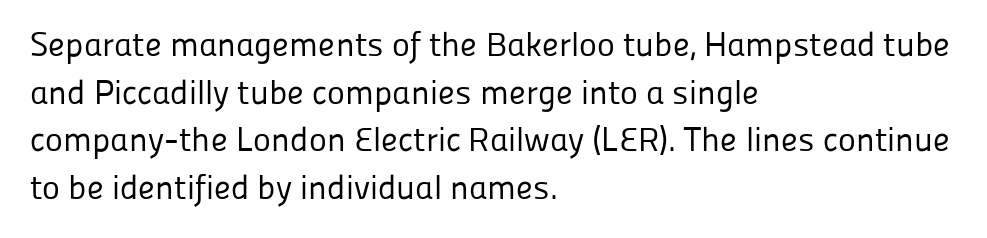
Q: Is the text bold? A: No.
Q: Is the text italic (slanted)? A: No, it is upright.
Q: Is the typeface a serif or a sans-serif typeface? A: Sans-serif.
Q: Is the text underlined? A: No.
Q: How is the paragraph aligned? A: Left-aligned.
Q: Is the spacing between letters normal or unusually wide? A: Normal.
Q: Is the spacing between lines tight, normal or loose? A: Normal.
Q: Width (condensed, normal, or wide)? A: Normal.
Q: Stroke contrast? A: Low.
Q: x-height? A: Medium.
Q: Monospaced? A: No.
